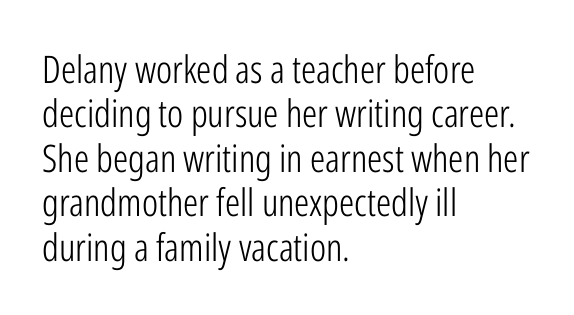
The image shows 38 px light, condensed sans-serif type, upright; set left-aligned, line spacing 1.17x, normal letter spacing, not underlined; low stroke contrast and a medium x-height.
